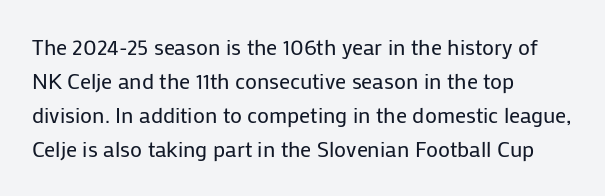
Q: Is the text bold? A: No.
Q: Is the text italic (slanted)? A: No, it is upright.
Q: Is the text underlined? A: No.
Q: How is the paragraph aligned? A: Left-aligned.
Q: Is the spacing between letters normal or unusually wide? A: Normal.
Q: Is the spacing between lines tight, normal or loose? A: Normal.
